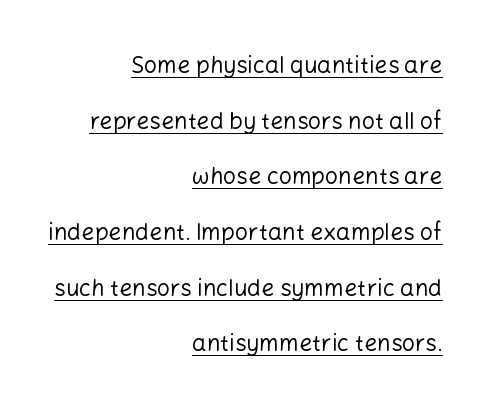
Q: Is the text bold? A: No.
Q: Is the text italic (slanted)? A: No, it is upright.
Q: Is the text underlined? A: Yes.
Q: How is the paragraph aligned? A: Right-aligned.
Q: Is the spacing between letters normal or unusually wide? A: Normal.
Q: Is the spacing between lines tight, normal or loose? A: Loose.
